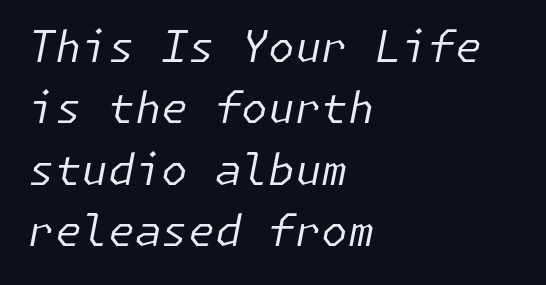
Q: Is the text bold? A: No.
Q: Is the text italic (slanted)? A: Yes, it leans right by about 11 degrees.
Q: Is the text underlined? A: No.
Q: How is the paragraph aligned? A: Left-aligned.
Q: Is the spacing between letters normal or unusually wide? A: Normal.
Q: Is the spacing between lines tight, normal or loose? A: Normal.
Q: Width (condensed, normal, or wide)? A: Normal.
Q: Stroke contrast? A: Low.
Q: x-height? A: Medium.
